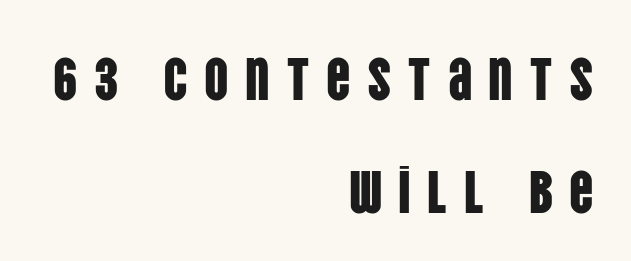
{"serif": "no", "italic": "no", "width": "condensed", "stroke_contrast": "low", "x_height": "large", "monospaced": "no", "underline": "no", "align": "right", "line_spacing_ratio": 1.88, "letter_spacing": "wide", "letter_spacing_em": 0.27, "glyph_px": 60}
